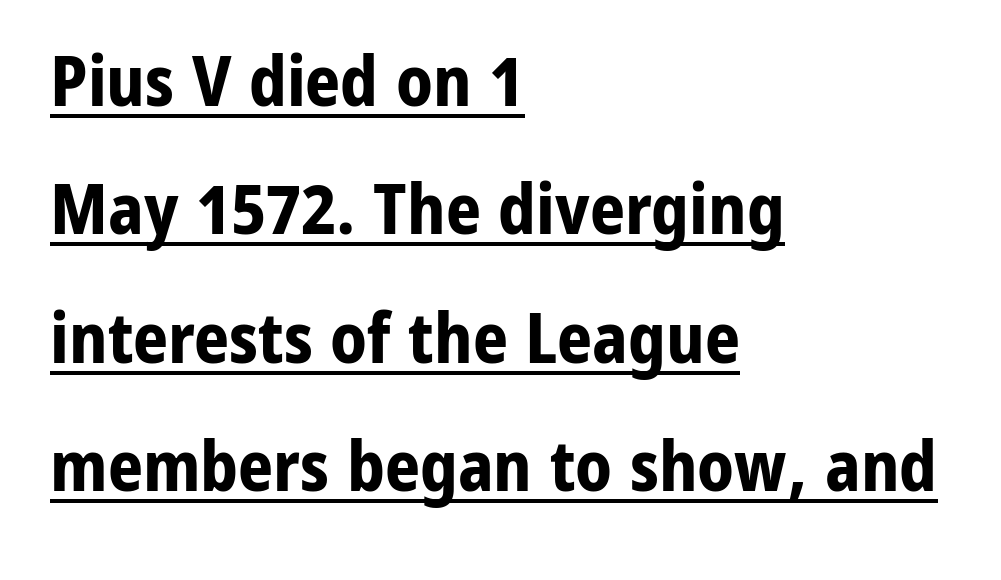
{"serif": "no", "italic": "no", "bold": "yes", "weight": "bold", "width": "normal", "stroke_contrast": "low", "x_height": "medium", "monospaced": "no", "underline": "yes", "align": "left", "line_spacing_ratio": 1.86, "letter_spacing": "normal", "letter_spacing_em": 0.0, "glyph_px": 69}
